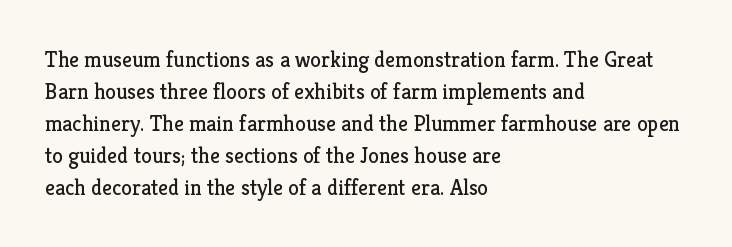
This sample uses an upright cut, with every glyph sitting square on the baseline. Check the space under the baseline: it is left empty. These lines are set flush left with a ragged right edge. Weight: not bold — regular or lighter.
